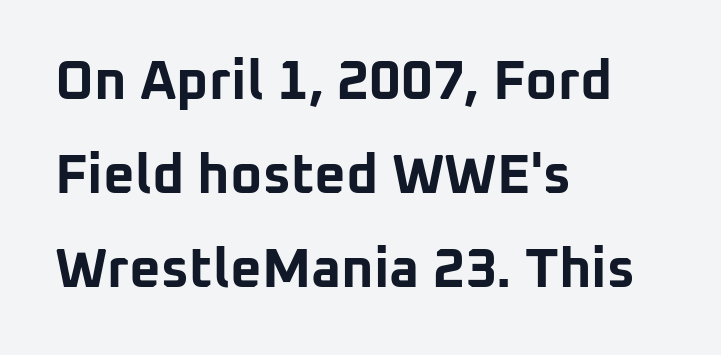
Thick stems and heavy bowls — unmistakably bold. This rendering employs a face without finishing strokes, i.e., a sans-serif. Where is the straight margin? On the left. Spacing verdict: proportional, widths tailored to each character.
